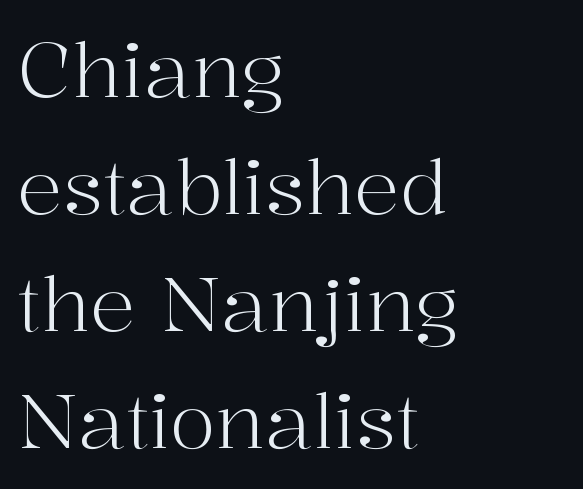
Q: Is the text bold? A: No.
Q: Is the text italic (slanted)? A: No, it is upright.
Q: Is the typeface a serif or a sans-serif typeface? A: Serif.
Q: Is the text underlined? A: No.
Q: How is the paragraph aligned? A: Left-aligned.
Q: Is the spacing between letters normal or unusually wide? A: Normal.
Q: Is the spacing between lines tight, normal or loose? A: Normal.
Q: Width (condensed, normal, or wide)? A: Normal.
Q: Stroke contrast? A: High.
Q: x-height? A: Medium.
Q: Monospaced? A: No.
